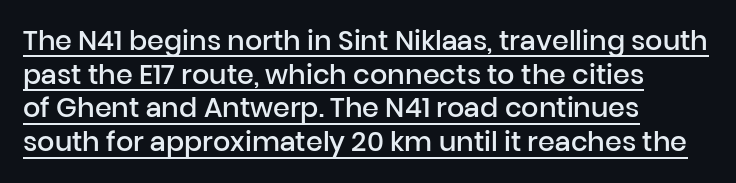
If you drew a ruler down the left edge, every line would touch it. In terms of posture, this sample is upright. Caption: lettering with a line underneath. What stands out about the letter spacing? Nothing — it is the standard amount. Line spacing here is normal.
